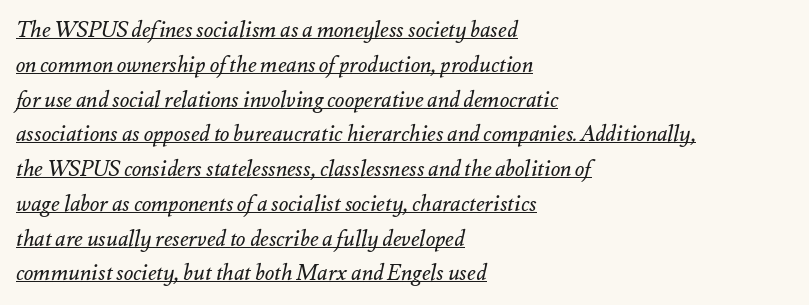
Leading matches the norm, producing a regular column. A continuous stroke trails under the words, as in a hyperlink. Layout note: lines flush left. Posture: slanted. Look at the tracking — it's just the regular setting, nothing added.
